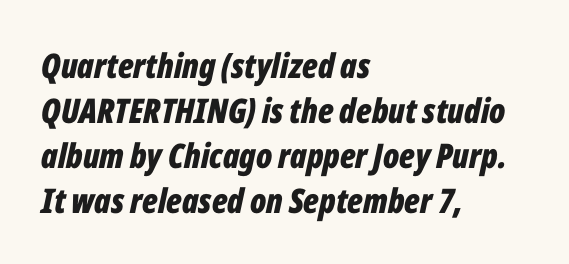
The image shows 34 px bold, condensed type, italic (leaning right); set left-aligned, normal line spacing (1.32x), normal letter spacing, not underlined; low stroke contrast and a medium x-height.
